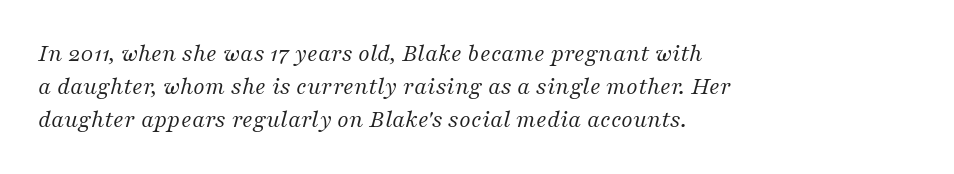
{"italic": "yes", "lean": "right", "slant_degrees": 16, "bold": "no", "underline": "no", "align": "left", "line_spacing": "normal", "line_spacing_ratio": 1.33, "letter_spacing": "normal", "letter_spacing_em": 0.0, "glyph_px": 25}
